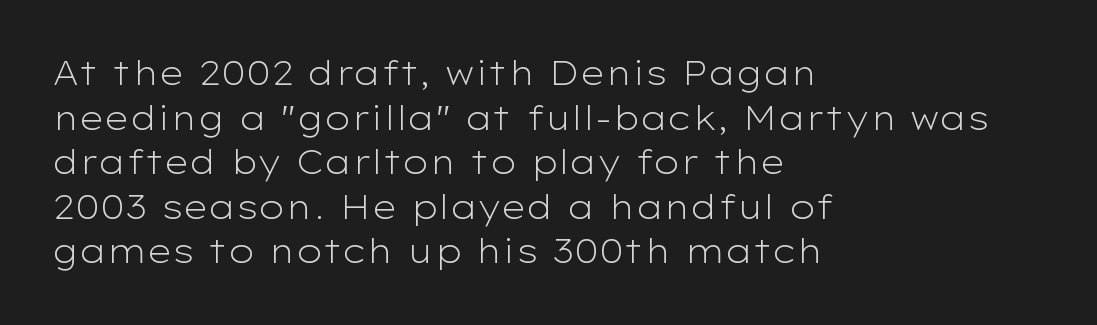
In terms of letterspacing, this is plain default setting. Letters rest on an invisible, unmarked baseline. A classic flush-left, rag-right setting is used for this passage. Observe the absence of serifs on each vertical stroke in this sample. The passage shown is typed in a proportional face where columns would drift.
